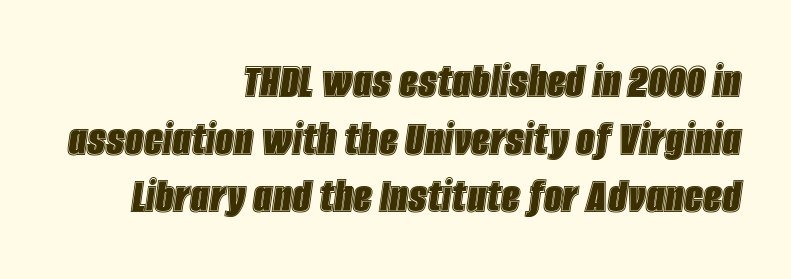
Quick note: underline off. No extra tracking has been applied to these lines. Horizontally, the lines are justified to the trailing edge only. Is there much room between lines? No — they nearly touch. The lettering tilts uniformly, giving the passage an italic look.
